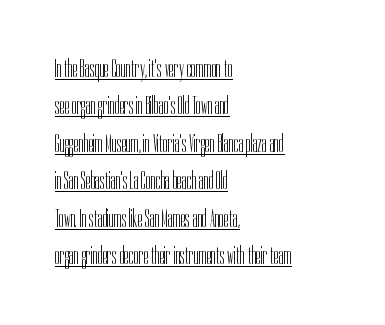
The image shows 25 px text type, upright; set left-aligned, normal line spacing (1.5x), normal letter spacing, underlined.
